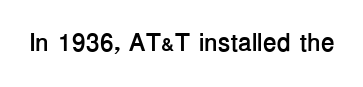
Q: Is the text bold? A: Yes.
Q: Is the text italic (slanted)? A: No, it is upright.
Q: Is the text underlined? A: No.
Q: Is the spacing between letters normal or unusually wide? A: Normal.
